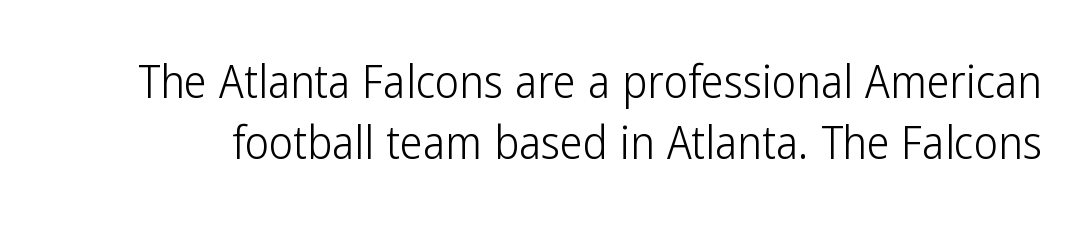
The image shows 46 px light, condensed sans-serif type, upright; set normal line spacing (1.32x), normal letter spacing, not underlined; low stroke contrast and a medium x-height.
